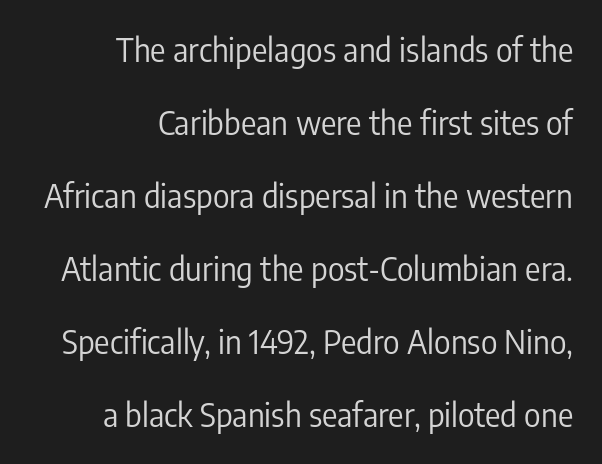
The image shows 32 px regular-weight, condensed sans-serif type, upright; set right-aligned, loose line spacing (2.28x), normal letter spacing, not underlined; low stroke contrast and a medium x-height.
